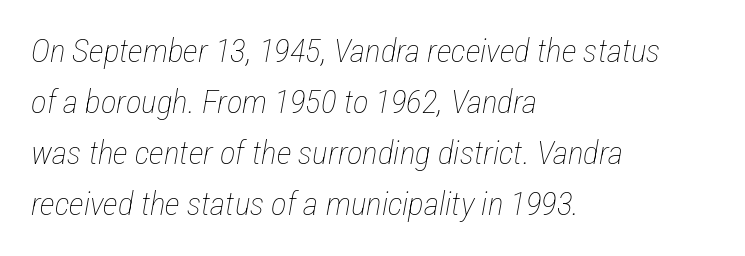
These lines keep a tight, regular rhythm from letter to letter. The rendering uses natural spacing where letterforms have individual widths. Style check: oblique. Nobody drew a line under any word here.
